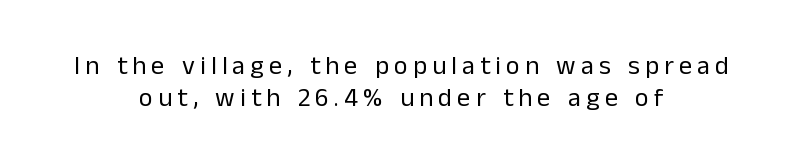
Q: Is the text bold? A: No.
Q: Is the text italic (slanted)? A: No, it is upright.
Q: Is the text underlined? A: No.
Q: How is the paragraph aligned? A: Centered.
Q: Is the spacing between letters normal or unusually wide? A: Unusually wide.
